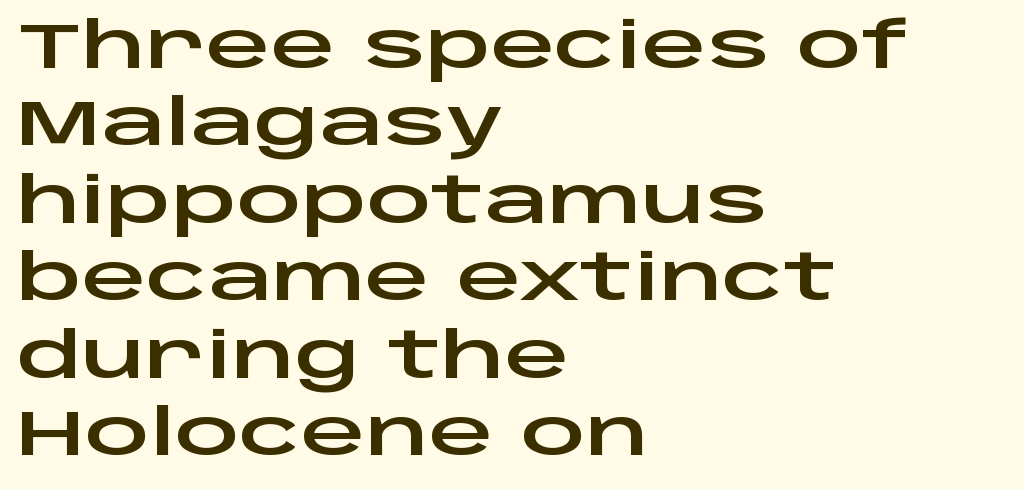
{"serif": "no", "italic": "no", "width": "wide", "stroke_contrast": "low", "x_height": "large", "monospaced": "no", "underline": "no", "align": "left", "line_spacing_ratio": 1.21, "letter_spacing": "normal", "letter_spacing_em": 0.0, "glyph_px": 64}
